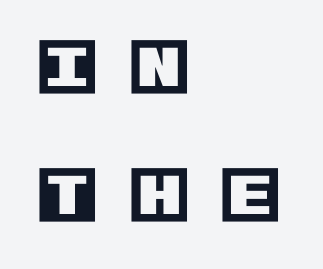
{"italic": "no", "width": "normal", "x_height": "large", "underline": "no", "align": "left", "line_spacing": "loose", "line_spacing_ratio": 2.07, "letter_spacing": "wide", "letter_spacing_em": 0.5, "glyph_px": 62}
